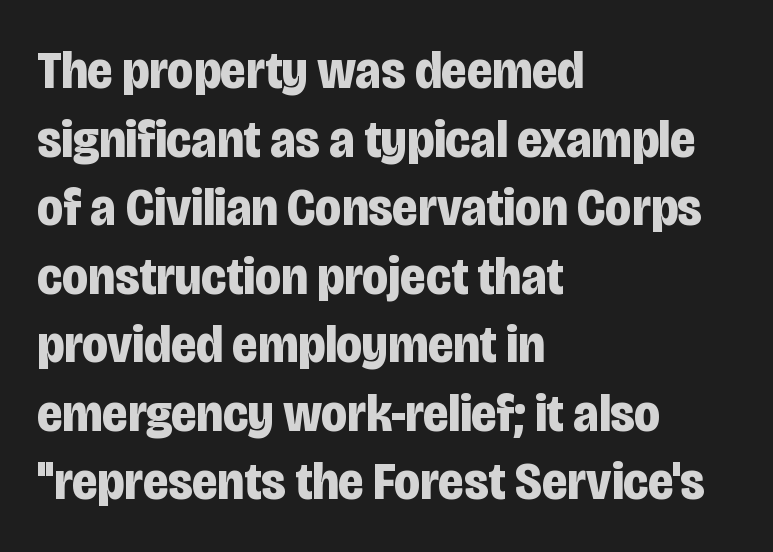
Q: Is the text bold? A: Yes.
Q: Is the text italic (slanted)? A: No, it is upright.
Q: Is the typeface a serif or a sans-serif typeface? A: Sans-serif.
Q: Is the text underlined? A: No.
Q: How is the paragraph aligned? A: Left-aligned.
Q: Is the spacing between letters normal or unusually wide? A: Normal.
Q: Is the spacing between lines tight, normal or loose? A: Normal.
Q: Width (condensed, normal, or wide)? A: Condensed.
Q: Stroke contrast? A: Low.
Q: x-height? A: Large.
Q: Monospaced? A: No.
